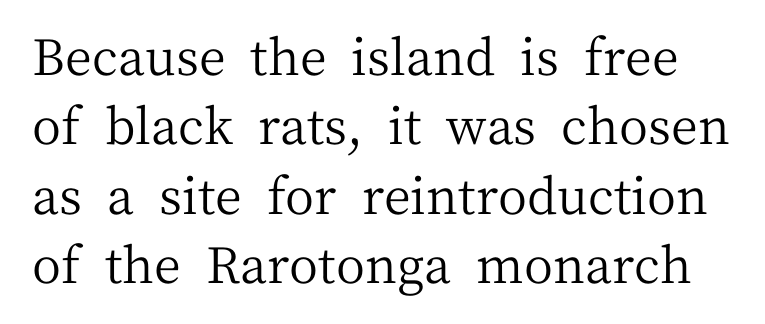
The image shows 50 px regular-weight serif type, upright; set normal line spacing (1.39x), normal letter spacing, not underlined; medium stroke contrast and a medium x-height.
